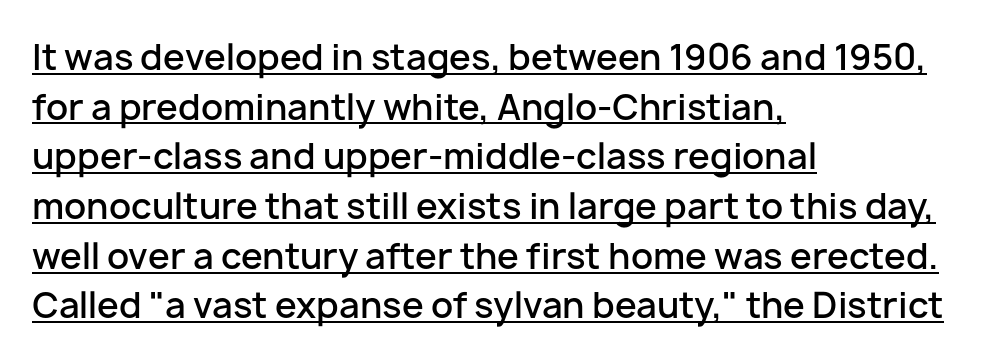
{"serif": "no", "italic": "no", "bold": "semi", "weight": "semibold", "width": "normal", "stroke_contrast": "low", "x_height": "medium", "monospaced": "no", "underline": "yes", "align": "left", "line_spacing": "normal", "line_spacing_ratio": 1.42, "letter_spacing": "normal", "letter_spacing_em": 0.0, "glyph_px": 35}
